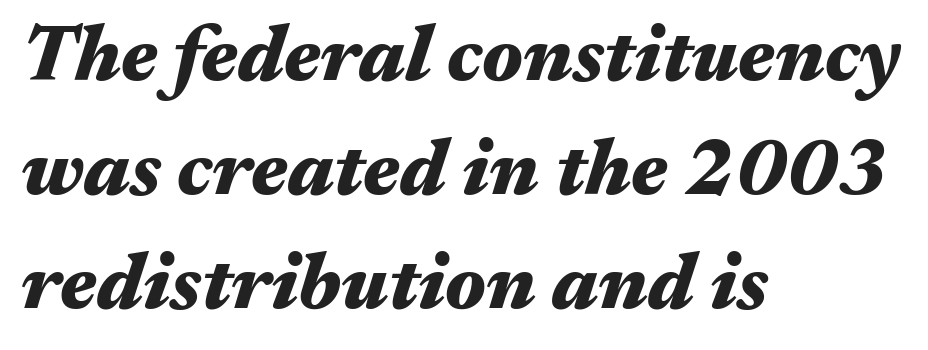
The image shows 79 px heavy, wide type, italic (leaning right); set left-aligned, normal line spacing (1.44x), normal letter spacing, not underlined; medium stroke contrast and a medium x-height.
